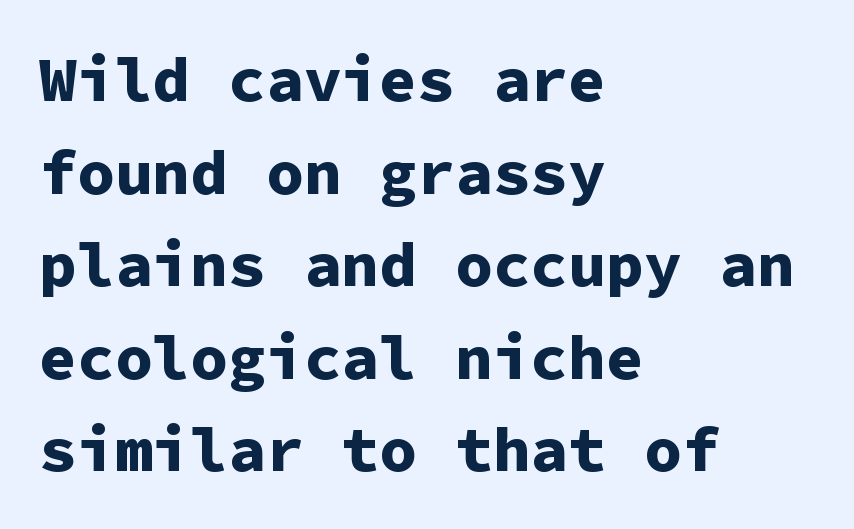
Note the uniform advance width — an 'i' takes as much space as an 'm'. Type without underlining. Does the copy run flush right? No — it runs flush left. The horizontal fit of the characters is conventional and even.
